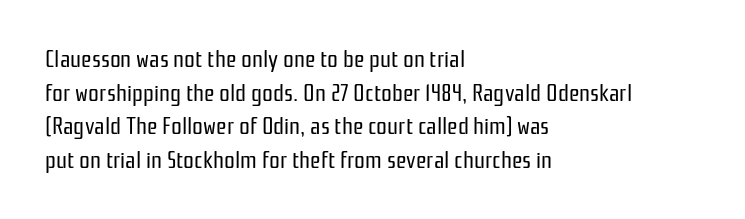
{"italic": "no", "bold": "no", "underline": "no", "align": "left", "line_spacing": "normal", "line_spacing_ratio": 1.4, "letter_spacing": "normal", "letter_spacing_em": 0.0, "glyph_px": 24}
